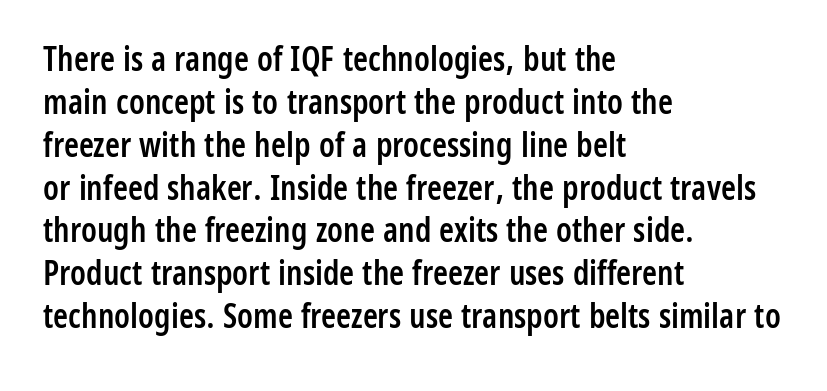
Evenly set lines give the paragraph a standard silhouette. The passage shown is typed in a proportional face where columns would drift. If you drew a line through each stem, it would be perfectly vertical. The letters sit at their default tracking, neither squeezed nor spread.
